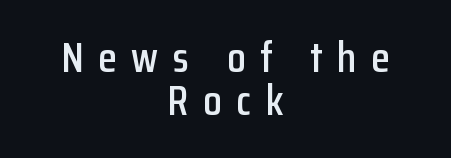
Examine the stroke ends and you'll find no serifs. There is plenty of visible air inserted between adjacent glyphs. Glance below the letters and you will spot only blank space. Rendered with straight, roman letterforms.
